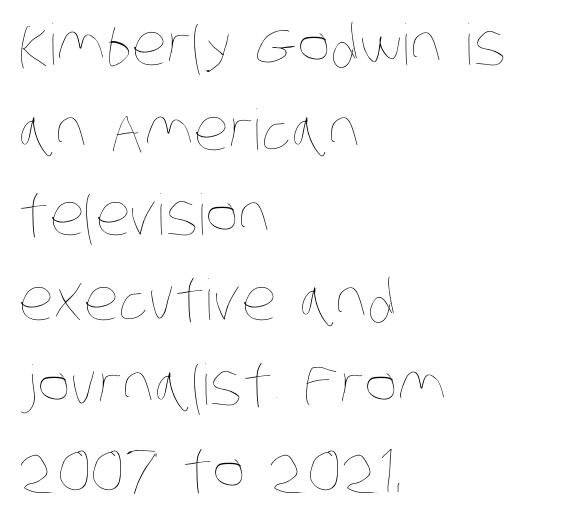
The image shows 56 px thin, condensed type; set left-aligned, normal line spacing (1.52x), normal letter spacing, not underlined; low stroke contrast and a large x-height.
